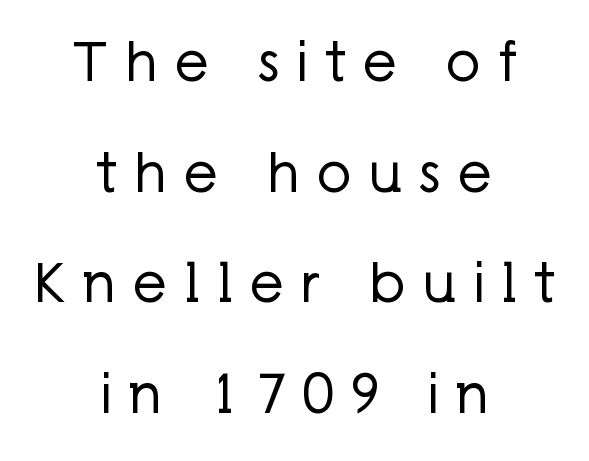
The image shows 54 px regular-weight sans-serif type, upright; set centered, loose line spacing (2.05x), unusually wide letter spacing (+0.32 em), not underlined; low stroke contrast and a medium x-height.
